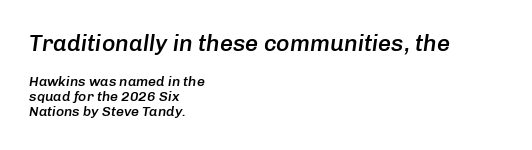
Q: Is the text bold? A: Semi-bold.
Q: Is the text italic (slanted)? A: Yes, it leans right by about 8 degrees.
Q: Is the text underlined? A: No.
Q: How is the paragraph aligned? A: Left-aligned.
Q: Is the spacing between letters normal or unusually wide? A: Normal.
Q: Is the spacing between lines tight, normal or loose? A: Tight.
Q: Which block of text is set in a larger size, the first (top) or the second (bottom)? A: The first (top) one.
